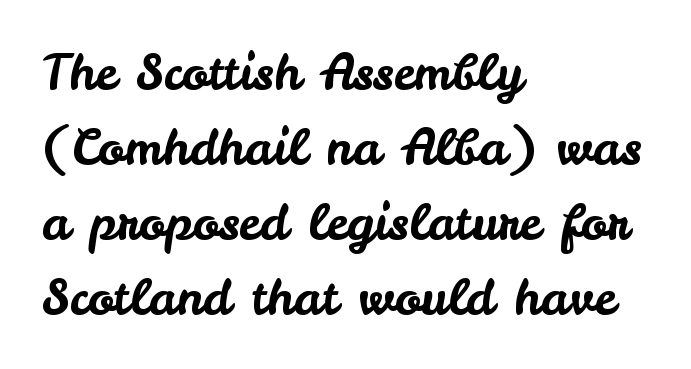
The image shows 49 px sans-serif type; set left-aligned, normal line spacing (1.53x), normal letter spacing, not underlined; low stroke contrast and a small x-height.
